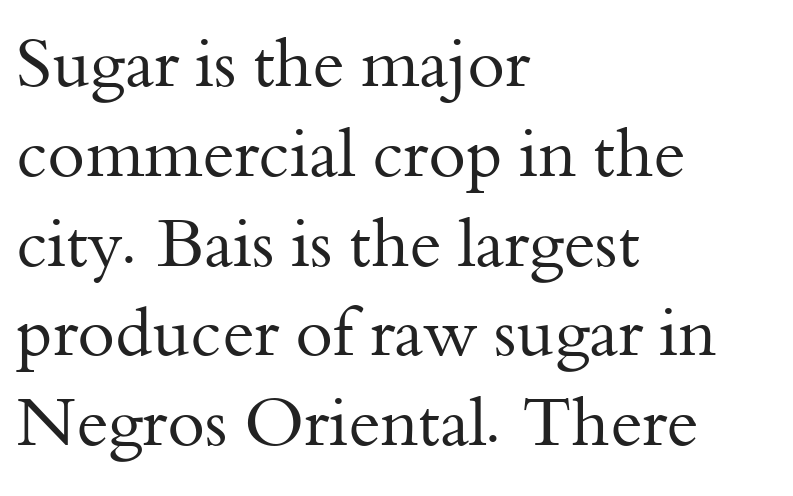
{"serif": "yes", "italic": "no", "bold": "no", "weight": "regular", "width": "normal", "stroke_contrast": "medium", "x_height": "small", "monospaced": "no", "underline": "no", "align": "left", "line_spacing": "normal", "line_spacing_ratio": 1.32, "letter_spacing": "normal", "letter_spacing_em": 0.0, "glyph_px": 68}
